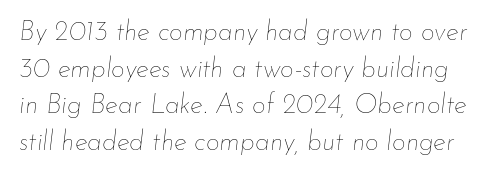
{"italic": "yes", "lean": "right", "slant_degrees": 7, "bold": "no", "underline": "no", "line_spacing": "normal", "line_spacing_ratio": 1.36, "letter_spacing": "normal", "letter_spacing_em": 0.0, "glyph_px": 27}
